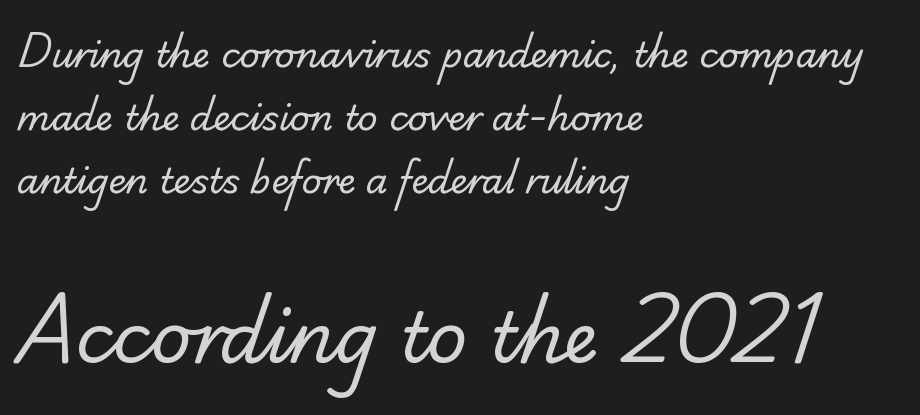
The image shows 70 px regular-weight serif type; set left-aligned, line spacing 1.8x, normal letter spacing, not underlined; the second (bottom) block is 2.0x larger; low stroke contrast and a small x-height.
